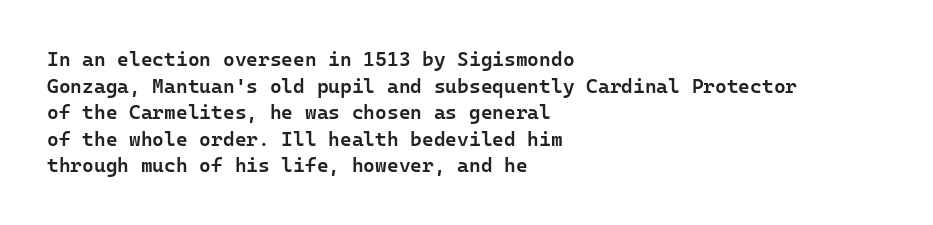
{"italic": "no", "bold": "semi", "underline": "no", "align": "left", "line_spacing": "normal", "line_spacing_ratio": 1.33, "letter_spacing": "normal", "letter_spacing_em": 0.0, "glyph_px": 20}
